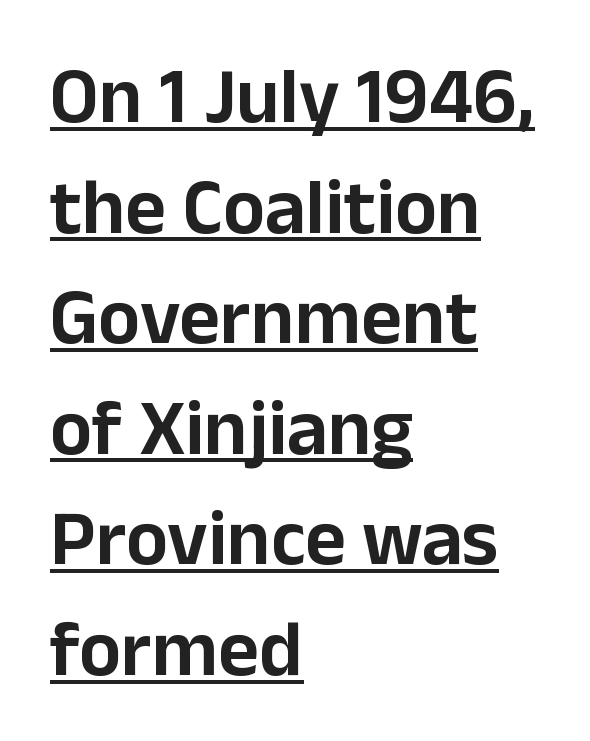
Q: Is the text italic (slanted)? A: No, it is upright.
Q: Is the typeface a serif or a sans-serif typeface? A: Sans-serif.
Q: Is the text underlined? A: Yes.
Q: How is the paragraph aligned? A: Left-aligned.
Q: Is the spacing between letters normal or unusually wide? A: Normal.
Q: Is the spacing between lines tight, normal or loose? A: Normal.
Q: Width (condensed, normal, or wide)? A: Normal.
Q: Stroke contrast? A: Low.
Q: x-height? A: Medium.
Q: Monospaced? A: No.
